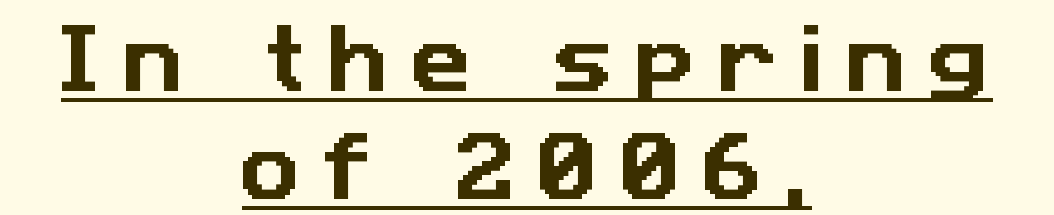
{"serif": "no", "width": "normal", "stroke_contrast": "low", "x_height": "medium", "monospaced": "no", "underline": "yes", "align": "center", "line_spacing": "normal", "line_spacing_ratio": 1.44, "letter_spacing": "wide", "letter_spacing_em": 0.29, "glyph_px": 75}
